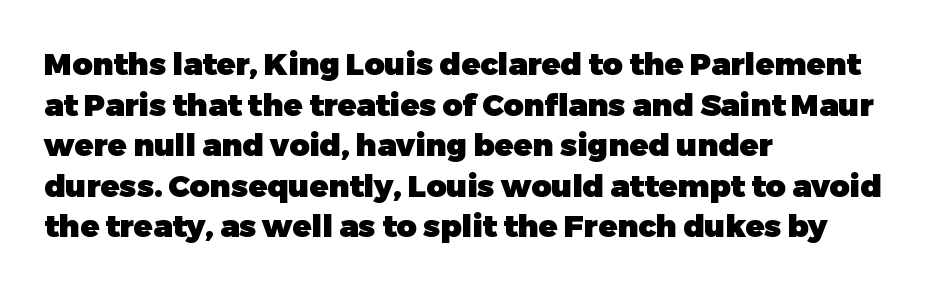
{"serif": "no", "italic": "no", "bold": "yes", "weight": "heavy", "width": "normal", "stroke_contrast": "low", "x_height": "medium", "monospaced": "no", "underline": "no", "align": "left", "line_spacing": "normal", "line_spacing_ratio": 1.31, "letter_spacing": "normal", "letter_spacing_em": 0.0, "glyph_px": 31}
